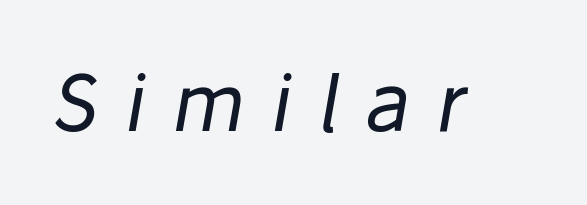
Q: Is the text bold? A: No.
Q: Is the text italic (slanted)? A: Yes, it leans right by about 10 degrees.
Q: Is the text underlined? A: No.
Q: Is the spacing between letters normal or unusually wide? A: Unusually wide.
Q: Width (condensed, normal, or wide)? A: Normal.
Q: Stroke contrast? A: Low.
Q: x-height? A: Medium.
Q: Monospaced? A: No.
